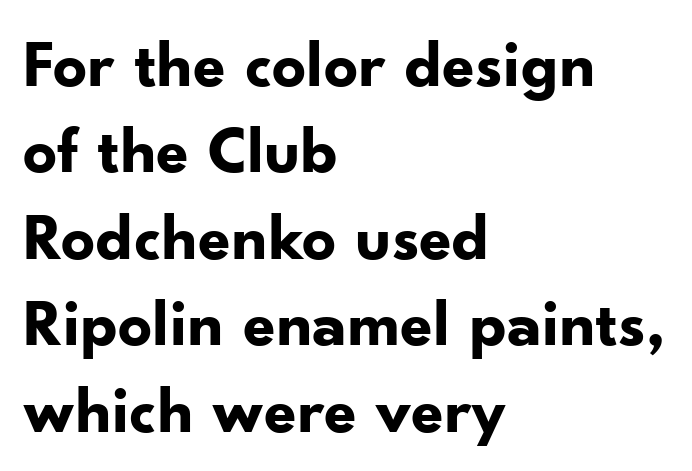
This sample is left-justified, so line endings fall wherever the words run out. The vertical gap from one line to the next is medium. To sum up the face: it is a sans, with no serifs. Note the varied advance widths — an 'i' is clearly narrower than an 'm'.
